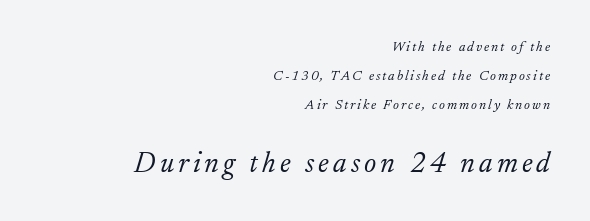
Q: Is the text bold? A: No.
Q: Is the text italic (slanted)? A: Yes, it leans right by about 17 degrees.
Q: Is the typeface a serif or a sans-serif typeface? A: Serif.
Q: Is the text underlined? A: No.
Q: How is the paragraph aligned? A: Right-aligned.
Q: Is the spacing between lines tight, normal or loose? A: Loose.
Q: Which block of text is set in a larger size, the first (top) or the second (bottom)? A: The second (bottom) one.
Q: Width (condensed, normal, or wide)? A: Normal.
Q: Stroke contrast? A: Low.
Q: x-height? A: Small.
Q: Monospaced? A: No.
